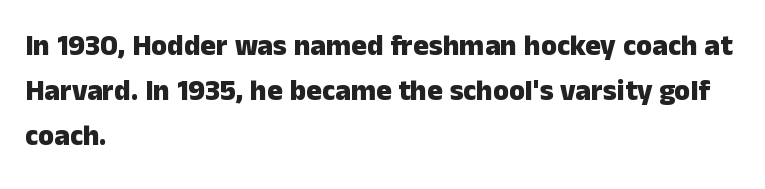
The image shows 29 px heavy sans-serif type, upright; set left-aligned, normal line spacing (1.55x), normal letter spacing, not underlined; low stroke contrast and a medium x-height.
